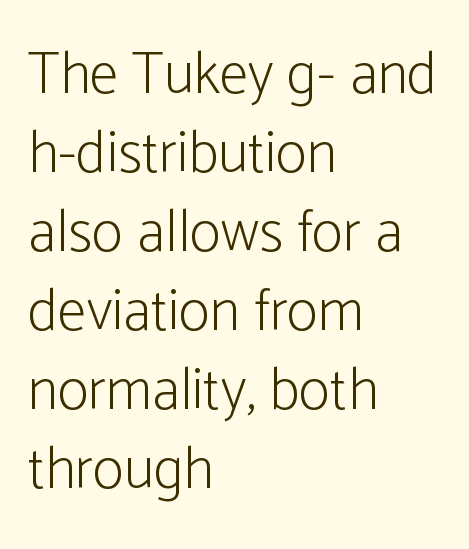
The image shows 59 px light, condensed sans-serif type, upright; set left-aligned, normal line spacing (1.34x), normal letter spacing, not underlined; low stroke contrast and a medium x-height.
